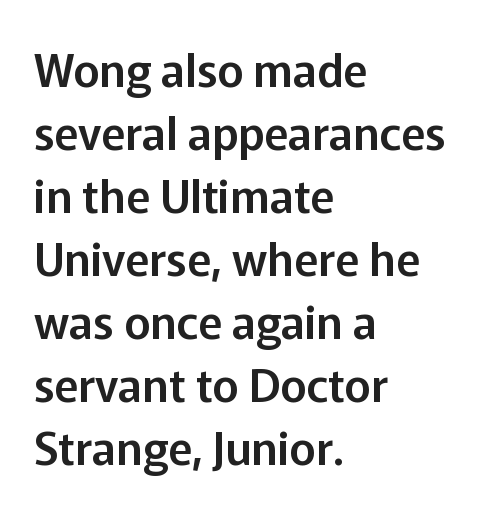
Q: Is the text italic (slanted)? A: No, it is upright.
Q: Is the typeface a serif or a sans-serif typeface? A: Sans-serif.
Q: Is the text underlined? A: No.
Q: How is the paragraph aligned? A: Left-aligned.
Q: Is the spacing between letters normal or unusually wide? A: Normal.
Q: Is the spacing between lines tight, normal or loose? A: Normal.
Q: Width (condensed, normal, or wide)? A: Normal.
Q: Stroke contrast? A: Low.
Q: x-height? A: Medium.
Q: Monospaced? A: No.
